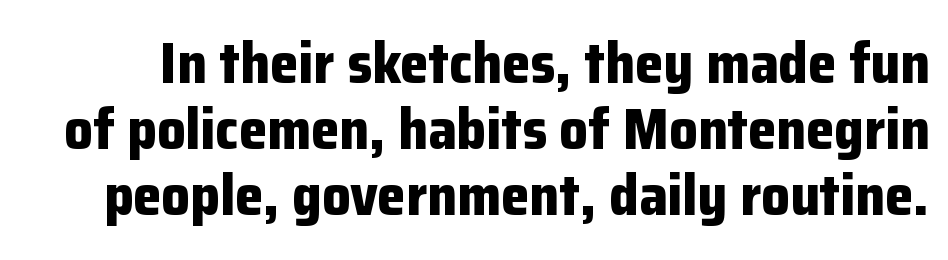
Q: Is the text bold? A: Yes.
Q: Is the text italic (slanted)? A: No, it is upright.
Q: Is the typeface a serif or a sans-serif typeface? A: Sans-serif.
Q: Is the text underlined? A: No.
Q: Is the spacing between letters normal or unusually wide? A: Normal.
Q: Width (condensed, normal, or wide)? A: Normal.
Q: Stroke contrast? A: Low.
Q: x-height? A: Medium.
Q: Monospaced? A: No.
